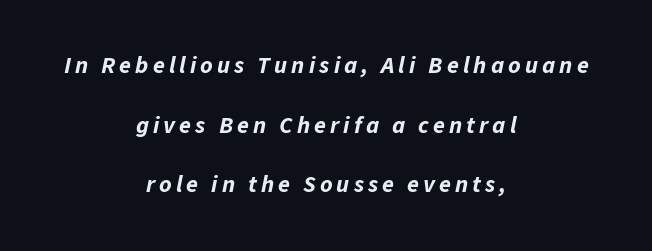
{"italic": "yes", "lean": "right", "slant_degrees": 11, "bold": "yes", "underline": "no", "align": "center", "line_spacing": "loose", "line_spacing_ratio": 2.48, "glyph_px": 24}
